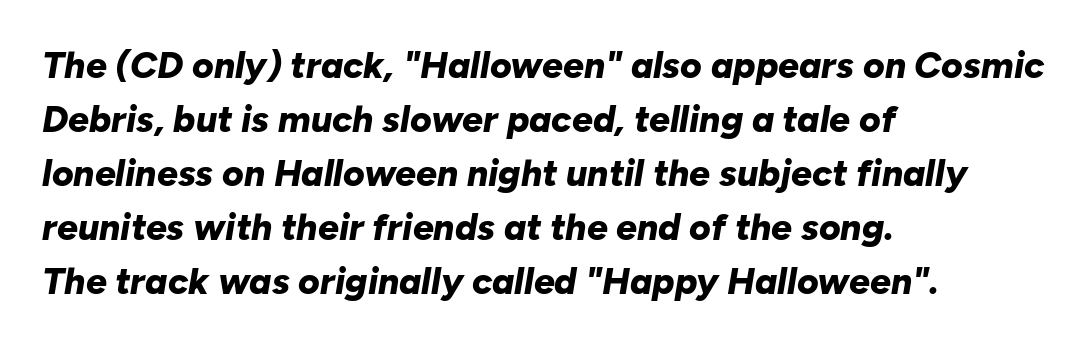
Regular leading. Type without underlining. A student would call this left alignment; a typographer would say flush left, rag right. Observe the lean: these are italic letterforms. The passage shown is typed in a proportional face where columns would drift.
